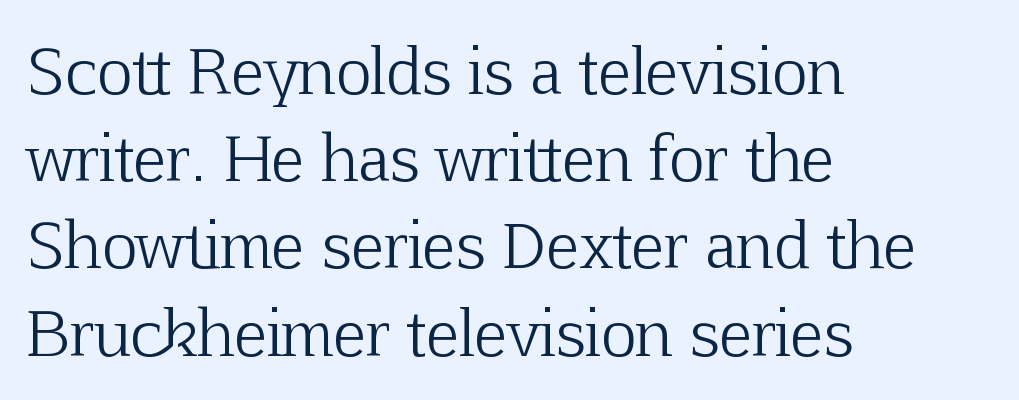
Letters have the restrained weight of plain body copy at most. Honestly, the row spacing looks completely unremarkable. Notice how the passage keeps a crisp vertical edge on the left only. The space beneath each line is pristine and unruled. Is the letter spacing exaggerated? No — it looks like the ordinary default. Italic? Not at all — the glyphs are vertical.
